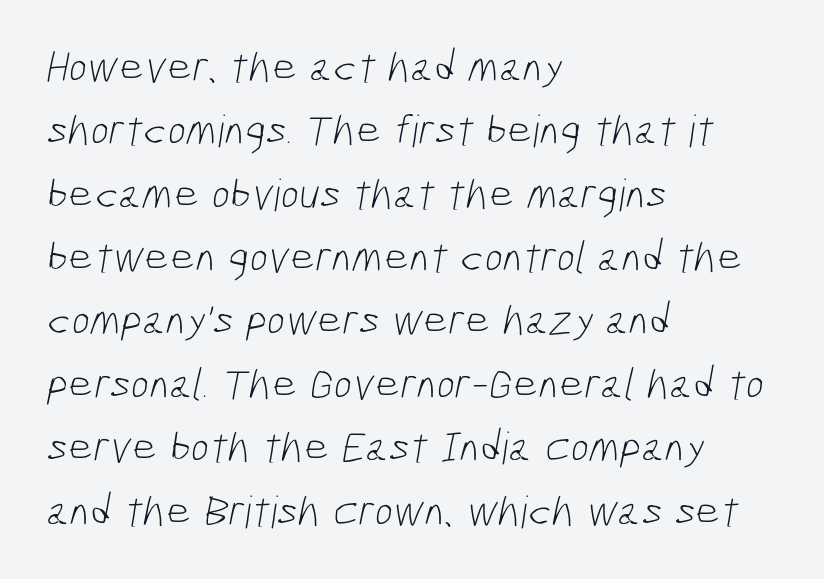
This rendering leaves character spacing at its baseline value. The rendering uses a moderate line-height, typical for paragraphs. Do the characters align in a grid? No, the font is proportional. Underline: absent. The rendering shows plain stroke endings on the letterforms — a sans-serif design.
